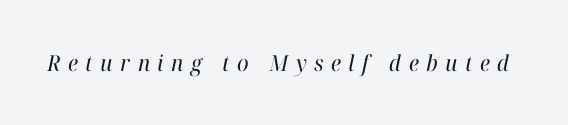
The axis of the letterforms is tilted away from vertical. Words float on clear page, feet unadorned. Honestly, the letter spacing is so wide it's the main thing you notice. The letters look calm and open, with moderate or lighter stems.
